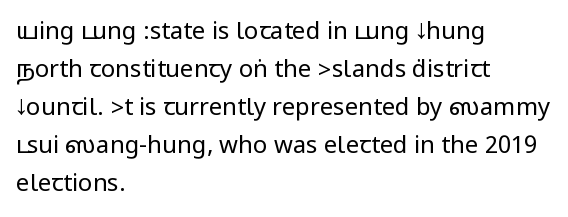
The image shows 24 px text type, upright; set left-aligned, normal line spacing (1.58x), normal letter spacing, not underlined.
